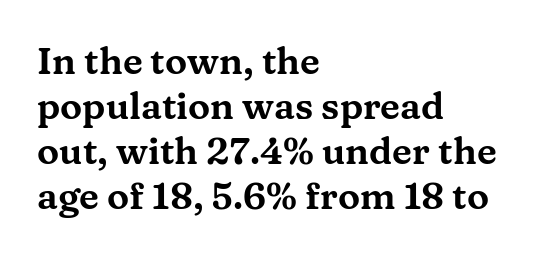
Honestly, there is no underline to notice here at all. The axis of the letterforms is exactly vertical. To sum up the face: it has serifs. Each line starts at the same left margin while the right side varies. Looks like regular typesetting: each glyph gets only the width it needs.
